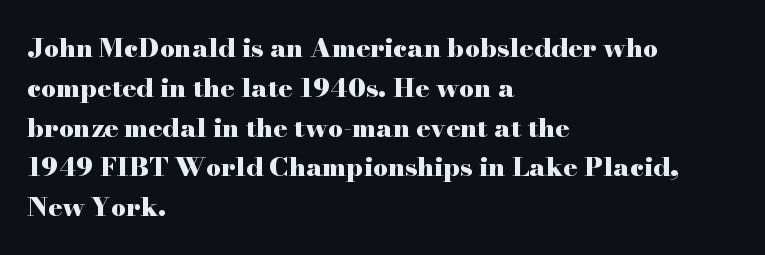
Q: Is the text bold? A: Yes.
Q: Is the text italic (slanted)? A: No, it is upright.
Q: Is the text underlined? A: No.
Q: How is the paragraph aligned? A: Left-aligned.
Q: Is the spacing between letters normal or unusually wide? A: Normal.
Q: Is the spacing between lines tight, normal or loose? A: Normal.
